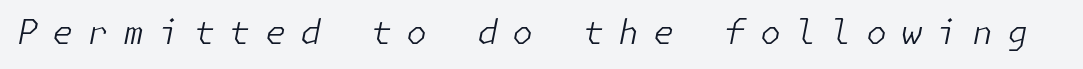
Q: Is the text bold? A: No.
Q: Is the text italic (slanted)? A: Yes, it leans right by about 11 degrees.
Q: Is the text underlined? A: No.
Q: Is the spacing between letters normal or unusually wide? A: Unusually wide.
Q: Width (condensed, normal, or wide)? A: Normal.
Q: Stroke contrast? A: Low.
Q: x-height? A: Medium.
